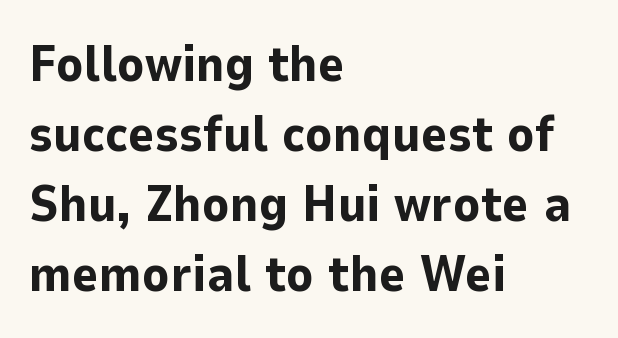
{"serif": "no", "italic": "no", "bold": "yes", "weight": "bold", "width": "normal", "stroke_contrast": "low", "x_height": "medium", "monospaced": "no", "underline": "no", "align": "left", "line_spacing": "normal", "line_spacing_ratio": 1.37, "letter_spacing": "normal", "letter_spacing_em": 0.0, "glyph_px": 51}
